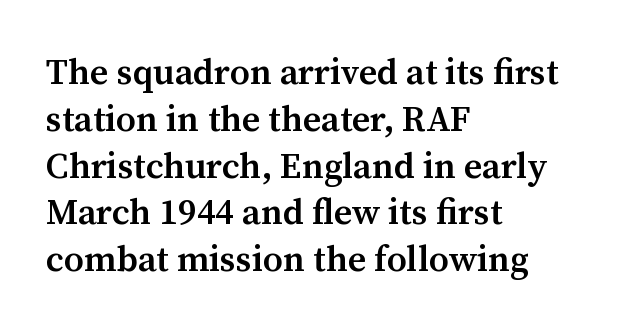
{"serif": "yes", "italic": "no", "bold": "semi", "weight": "semibold", "width": "normal", "stroke_contrast": "medium", "x_height": "medium", "monospaced": "no", "underline": "no", "align": "left", "line_spacing": "normal", "line_spacing_ratio": 1.3, "letter_spacing": "normal", "letter_spacing_em": 0.0, "glyph_px": 36}
